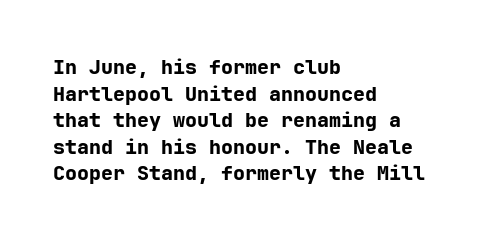
Q: Is the text bold? A: Yes.
Q: Is the text italic (slanted)? A: No, it is upright.
Q: Is the text underlined? A: No.
Q: How is the paragraph aligned? A: Left-aligned.
Q: Is the spacing between letters normal or unusually wide? A: Normal.
Q: Is the spacing between lines tight, normal or loose? A: Normal.
